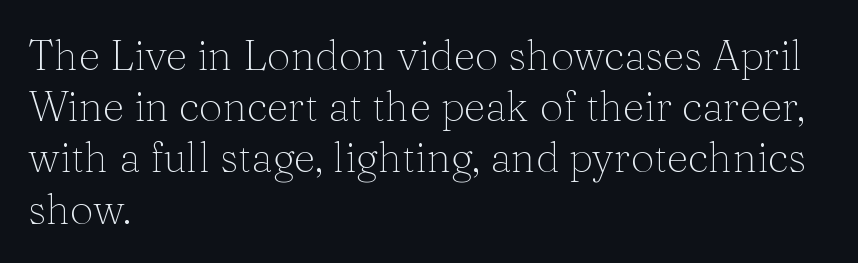
Heaviness? Minimal to ordinary, like unemphasized prose. Characters remain perfectly vertical along every line. Letterform terminals end in serifs throughout the passage. The rag falls on the right side of this text block.
